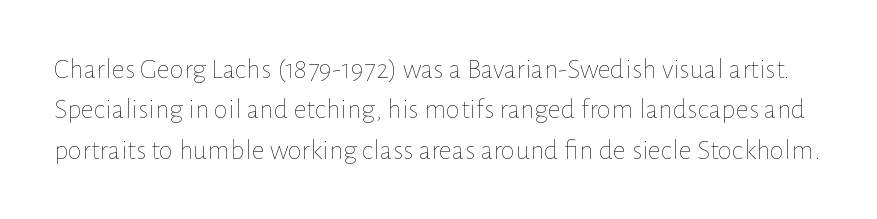
Q: Is the text bold? A: No.
Q: Is the text italic (slanted)? A: No, it is upright.
Q: Is the text underlined? A: No.
Q: Is the spacing between letters normal or unusually wide? A: Normal.
Q: Is the spacing between lines tight, normal or loose? A: Normal.
Q: Width (condensed, normal, or wide)? A: Normal.
Q: Stroke contrast? A: Low.
Q: x-height? A: Medium.
Q: Monospaced? A: No.
